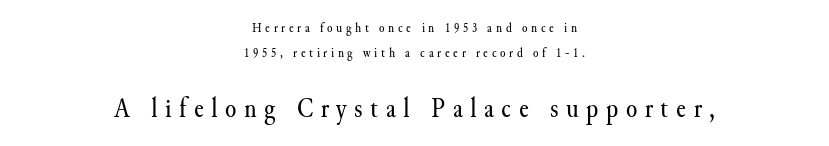
Q: Is the text bold? A: No.
Q: Is the text italic (slanted)? A: No, it is upright.
Q: Is the typeface a serif or a sans-serif typeface? A: Serif.
Q: Is the text underlined? A: No.
Q: How is the paragraph aligned? A: Centered.
Q: Is the spacing between letters normal or unusually wide? A: Unusually wide.
Q: Which block of text is set in a larger size, the first (top) or the second (bottom)? A: The second (bottom) one.
Q: Width (condensed, normal, or wide)? A: Normal.
Q: Stroke contrast? A: Medium.
Q: x-height? A: Small.
Q: Monospaced? A: No.
